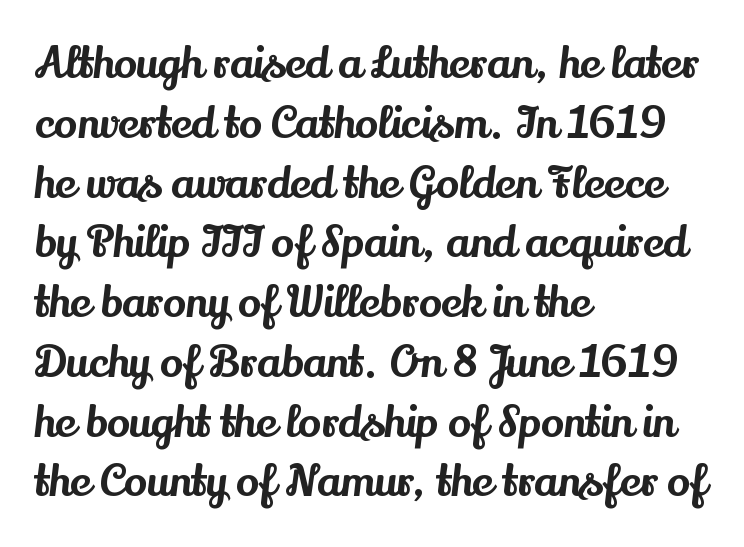
Typeset ragged right — the left edge is the straight one. Tracking value appears to be zero — textbook default spacing. The space between consecutive lines is moderate.
